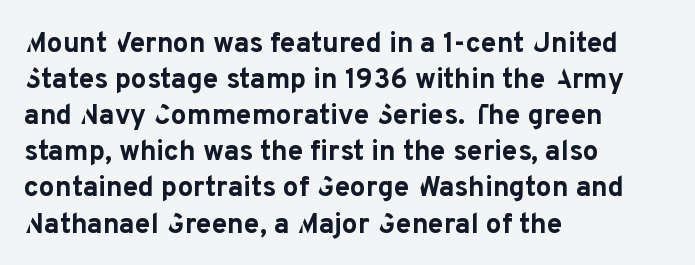
The image shows 28 px bold sans-serif type, upright; set left-aligned, normal line spacing (1.29x), normal letter spacing, not underlined; low stroke contrast and a medium x-height.
